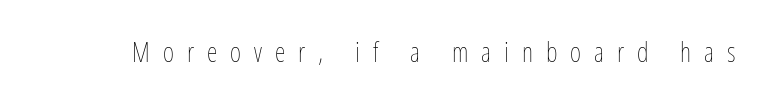
The image shows 27 px text type, upright; set unusually wide letter spacing (+0.48 em), not underlined.
